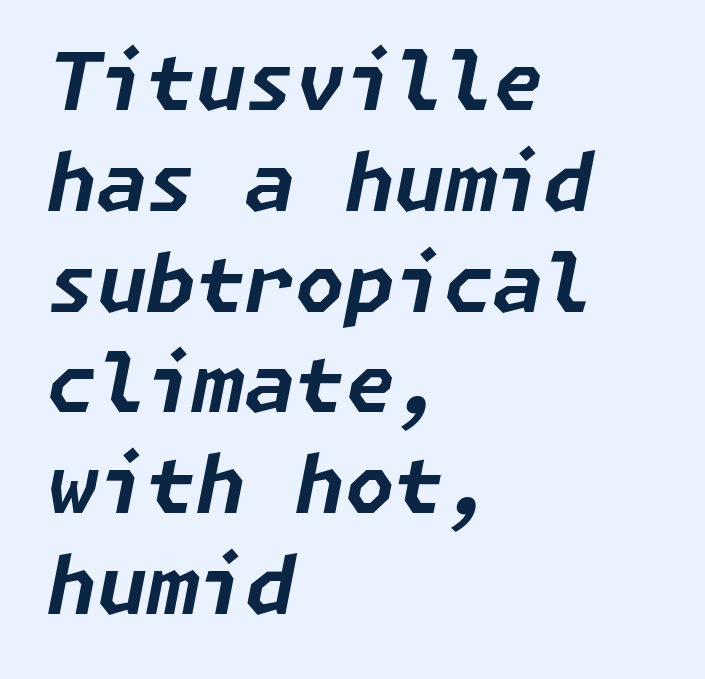
One glance says typical: line gaps are just what's usual. Caption: standard tracking, unaltered. The strokes are fattened all the way to bold. Compared with a centered layout, this one pins lines to the left instead.
